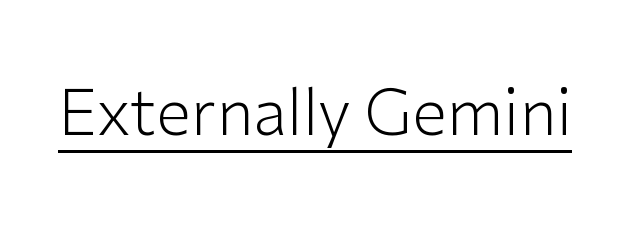
{"serif": "no", "italic": "no", "bold": "no", "weight": "light", "width": "normal", "stroke_contrast": "low", "x_height": "medium", "monospaced": "no", "underline": "yes", "letter_spacing": "normal", "letter_spacing_em": 0.0, "glyph_px": 63}
